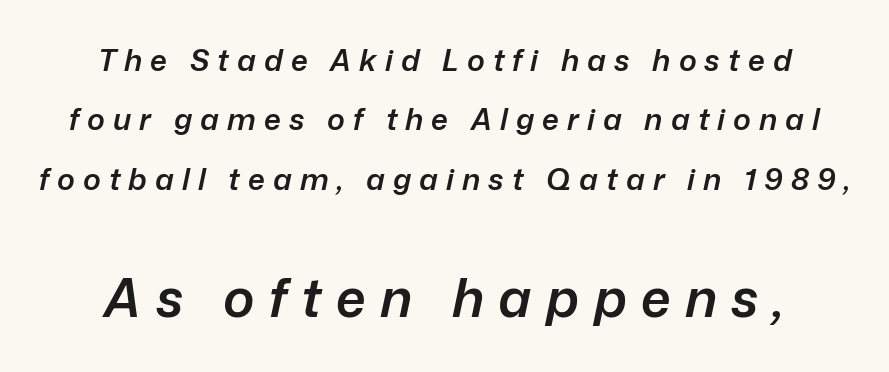
The rendering uses a semibold face; strokes are thickened but not to full bold. Descender tails drop into unmarked territory. The designer gave the closing block more size than the opening block. Does extra space separate the letters? Yes, quite a lot of it. The passage shown is typed in a proportional face where columns would drift. Italic? Definitely — the glyphs are oblique.
